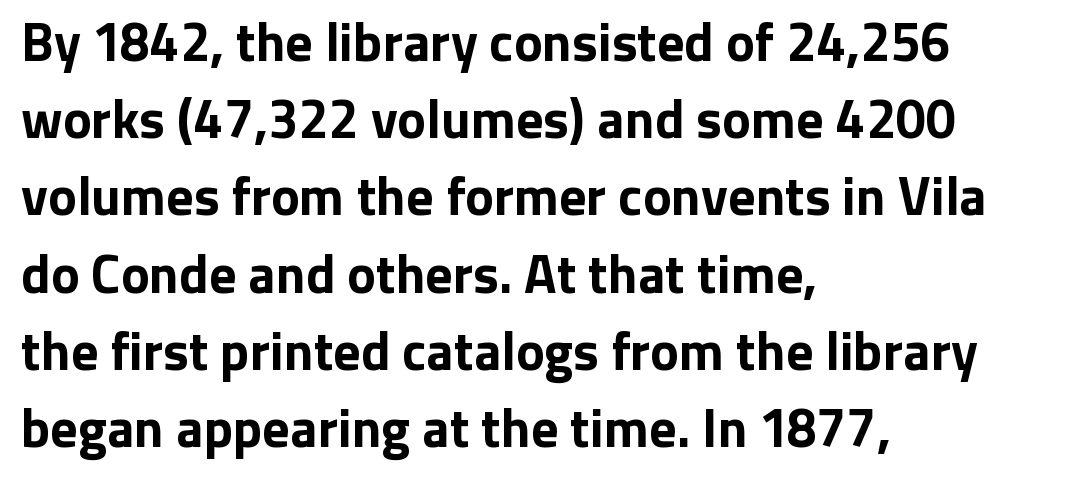
To sum up the face: it is a sans, with no serifs. Leftover space on each line is placed entirely after the last word. Notice how descenders clear the ascenders below comfortably — that's standard leading. The lettering holds an erect, upright posture throughout. The characters look thick and weighty, a clear bold.
